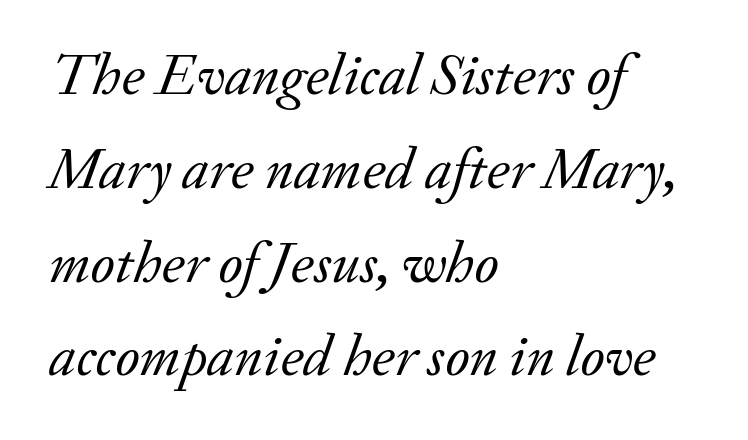
Is the stroke heavy? The answer is a plain regular-or-lighter. Line spacing here is normal. Short note: letters normally spaced. Stroke terminals: seriffed. Casual observation: everything's shoved over to the left. You could not count columns in this text — the font is proportionally spaced.
